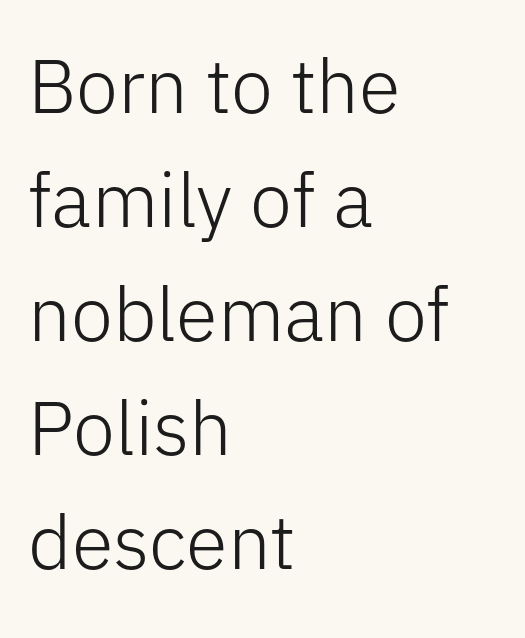
Q: Is the text bold? A: No.
Q: Is the text italic (slanted)? A: No, it is upright.
Q: Is the typeface a serif or a sans-serif typeface? A: Sans-serif.
Q: Is the text underlined? A: No.
Q: How is the paragraph aligned? A: Left-aligned.
Q: Is the spacing between letters normal or unusually wide? A: Normal.
Q: Is the spacing between lines tight, normal or loose? A: Normal.
Q: Width (condensed, normal, or wide)? A: Normal.
Q: Stroke contrast? A: Low.
Q: x-height? A: Medium.
Q: Monospaced? A: No.
